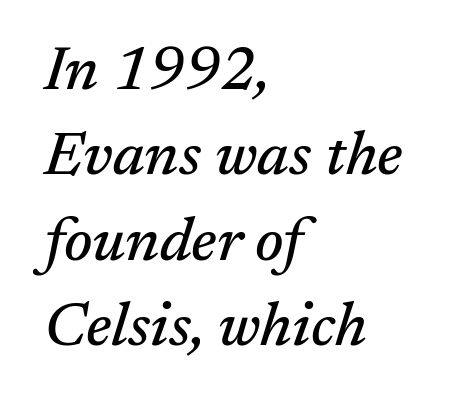
The image shows 61 px serif type, italic (leaning right); set left-aligned, normal line spacing (1.4x), normal letter spacing, not underlined; medium stroke contrast and a medium x-height.
